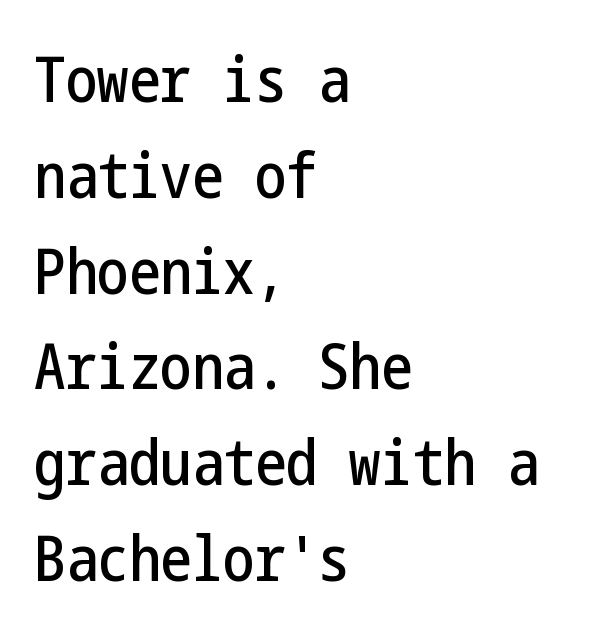
The image shows 63 px condensed sans-serif type, upright; set left-aligned, normal line spacing (1.52x), normal letter spacing, not underlined; low stroke contrast and a medium x-height.
